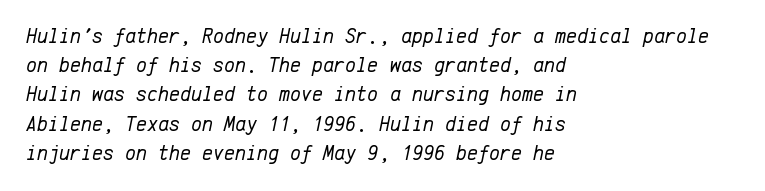
The image shows 21 px text type, italic (leaning right); set left-aligned, normal line spacing (1.39x), normal letter spacing, not underlined.
